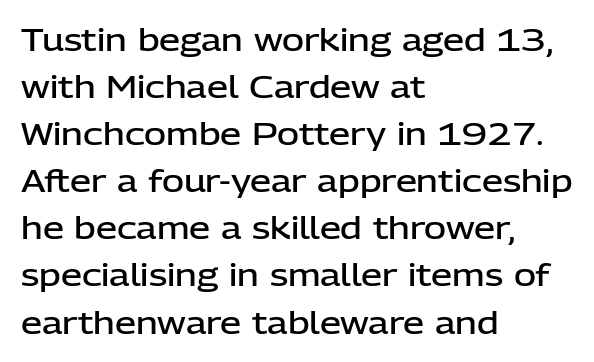
{"serif": "no", "italic": "no", "bold": "semi", "weight": "semibold", "width": "normal", "stroke_contrast": "low", "x_height": "medium", "monospaced": "no", "underline": "no", "align": "left", "line_spacing": "normal", "line_spacing_ratio": 1.57, "letter_spacing": "normal", "letter_spacing_em": 0.0, "glyph_px": 30}
